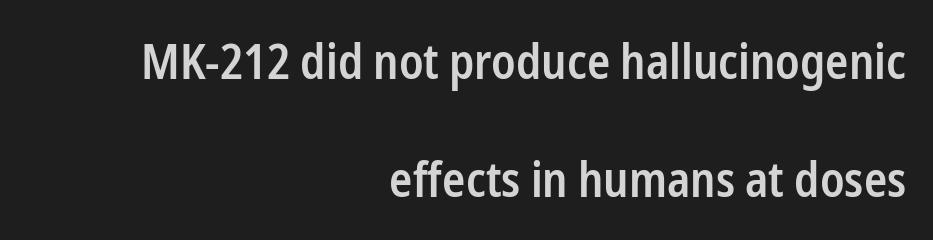
Q: Is the text bold? A: Semi-bold.
Q: Is the text italic (slanted)? A: No, it is upright.
Q: Is the typeface a serif or a sans-serif typeface? A: Sans-serif.
Q: Is the text underlined? A: No.
Q: How is the paragraph aligned? A: Right-aligned.
Q: Is the spacing between letters normal or unusually wide? A: Normal.
Q: Is the spacing between lines tight, normal or loose? A: Loose.
Q: Width (condensed, normal, or wide)? A: Condensed.
Q: Stroke contrast? A: Low.
Q: x-height? A: Medium.
Q: Monospaced? A: No.
